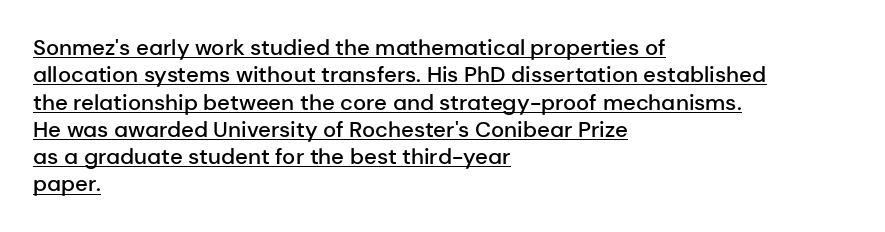
The image shows 22 px text type, upright; set left-aligned, line spacing 1.24x, normal letter spacing, underlined.
